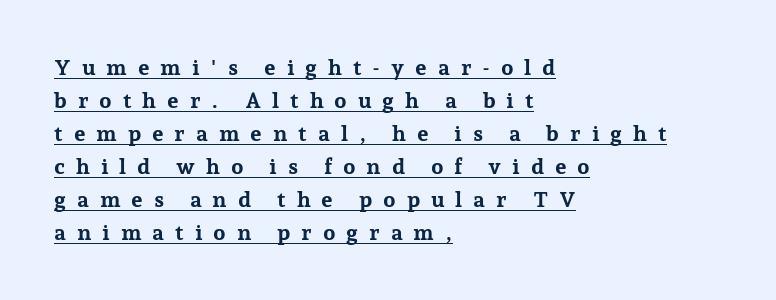
Is the letter spacing exaggerated? Yes — the characters are pushed far apart. Upright lettering throughout. In terms of leading, this rendering sits right in the middle. A dark, heavy texture on the line: the type is bold. This rendering uses left alignment, leaving the right contour irregular.
